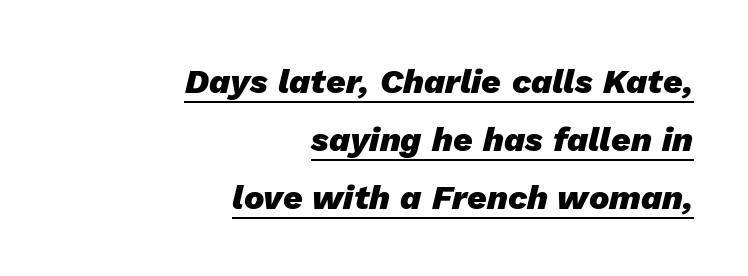
In CSS terms this would be text-align: right. Typesetter's note: full bold, strokes at maximum text heaviness. The tracking reads as untouched default to a designer's eye. Summary of vertical rhythm: regular, with standard interline spacing.
